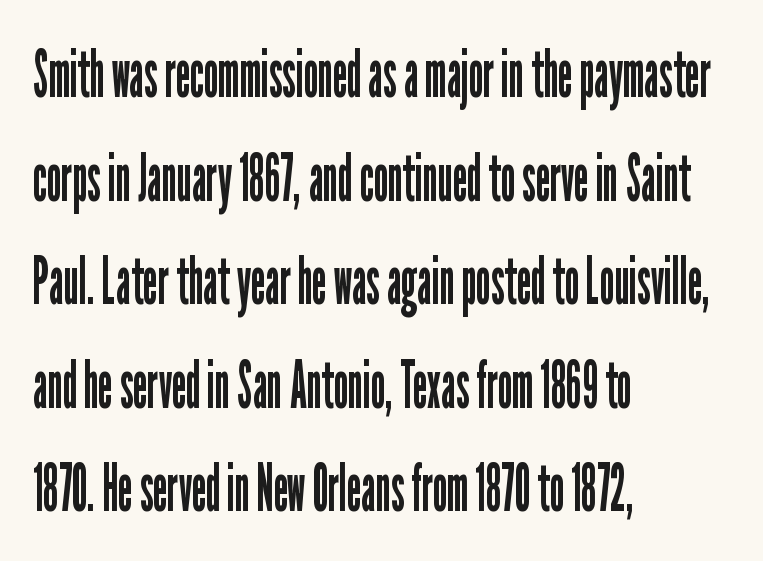
Q: Is the text bold? A: No.
Q: Is the text italic (slanted)? A: No, it is upright.
Q: Is the typeface a serif or a sans-serif typeface? A: Sans-serif.
Q: Is the text underlined? A: No.
Q: How is the paragraph aligned? A: Left-aligned.
Q: Is the spacing between letters normal or unusually wide? A: Normal.
Q: Is the spacing between lines tight, normal or loose? A: Normal.
Q: Width (condensed, normal, or wide)? A: Condensed.
Q: Stroke contrast? A: Low.
Q: x-height? A: Medium.
Q: Monospaced? A: No.
